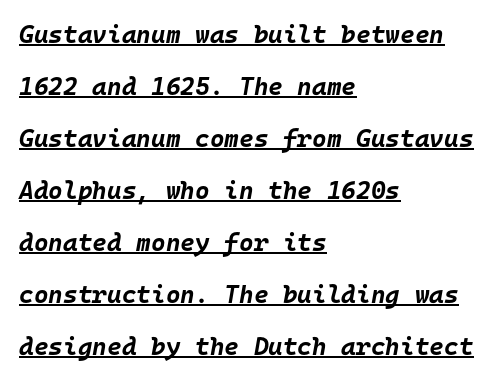
{"italic": "yes", "lean": "right", "slant_degrees": 10, "bold": "yes", "underline": "yes", "align": "left", "line_spacing": "loose", "line_spacing_ratio": 2.08, "letter_spacing": "normal", "letter_spacing_em": 0.0, "glyph_px": 25}
